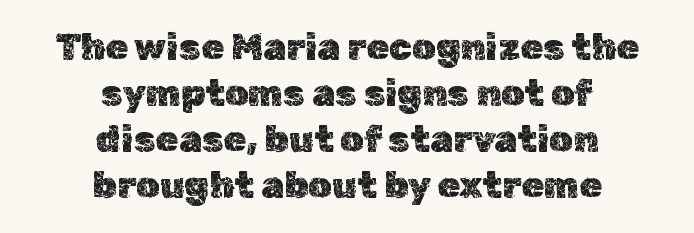
{"italic": "no", "width": "normal", "x_height": "medium", "monospaced": "no", "underline": "no", "align": "center", "line_spacing_ratio": 1.24, "letter_spacing": "normal", "letter_spacing_em": 0.0, "glyph_px": 37}
